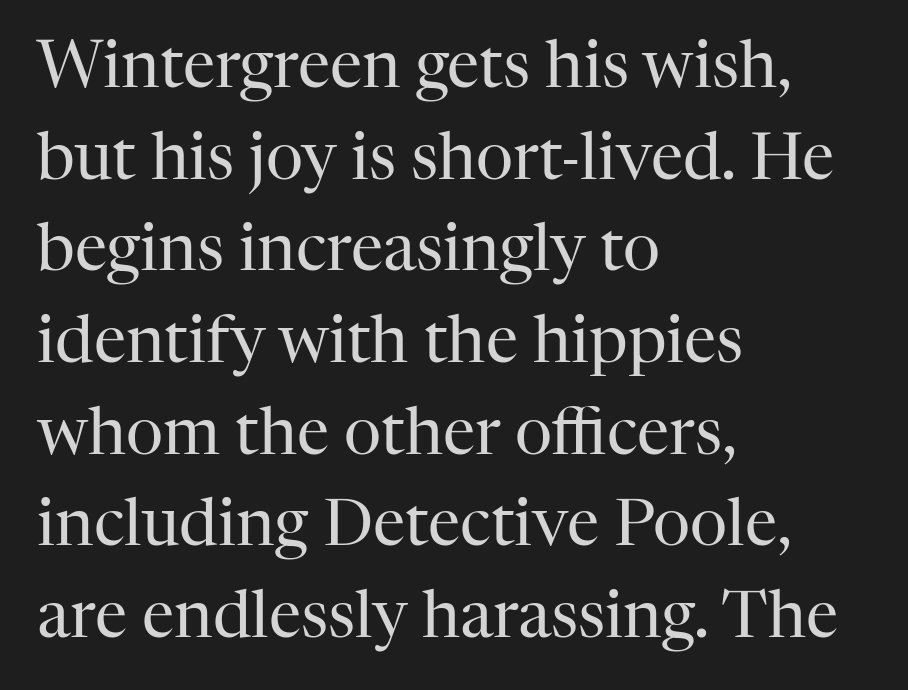
The lines sit at an ordinary, default distance from one another. Every row of glyphs begins at an identical x-position on the left. The passage shown is typed in a proportional face where columns would drift. The letters sit at their default tracking, neither squeezed nor spread.
